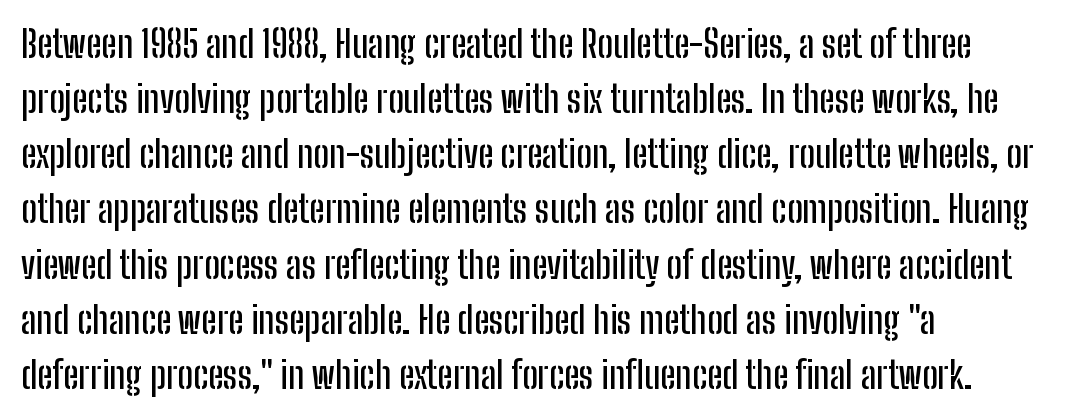
{"serif": "no", "italic": "no", "width": "condensed", "stroke_contrast": "low", "x_height": "medium", "monospaced": "no", "underline": "no", "align": "left", "line_spacing": "normal", "line_spacing_ratio": 1.49, "letter_spacing": "normal", "letter_spacing_em": 0.0, "glyph_px": 37}
